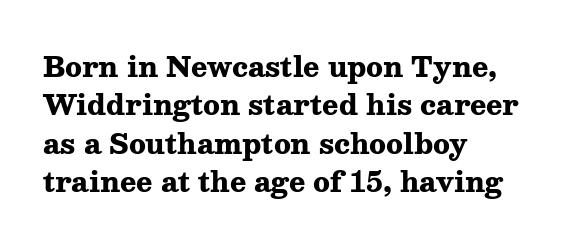
{"italic": "no", "bold": "yes", "underline": "no", "align": "left", "line_spacing": "normal", "line_spacing_ratio": 1.42, "letter_spacing": "normal", "letter_spacing_em": 0.0, "glyph_px": 27}
